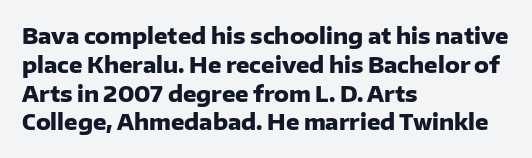
Q: Is the text bold? A: Yes.
Q: Is the text italic (slanted)? A: No, it is upright.
Q: Is the text underlined? A: No.
Q: How is the paragraph aligned? A: Left-aligned.
Q: Is the spacing between letters normal or unusually wide? A: Normal.
Q: Is the spacing between lines tight, normal or loose? A: Normal.
